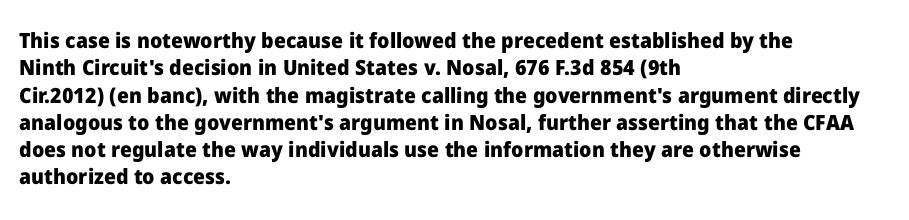
The rendering anchors every line to the left-hand side. This is the regular roman posture of the typeface. A normal amount of white space separates one row of letters from the next. The face used here is rendered with its standard letterfit. A clean baseline with only descenders dipping below it. The sample has been set heavy, in full bold.
